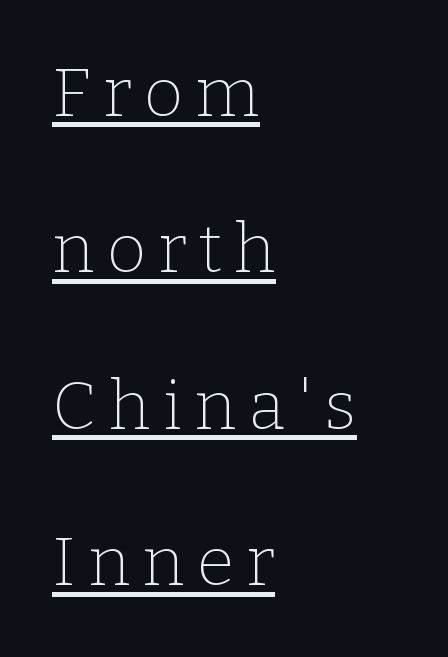
Q: Is the text bold? A: No.
Q: Is the text italic (slanted)? A: No, it is upright.
Q: Is the typeface a serif or a sans-serif typeface? A: Serif.
Q: Is the text underlined? A: Yes.
Q: How is the paragraph aligned? A: Left-aligned.
Q: Is the spacing between lines tight, normal or loose? A: Loose.
Q: Width (condensed, normal, or wide)? A: Normal.
Q: Stroke contrast? A: Low.
Q: x-height? A: Medium.
Q: Monospaced? A: No.
